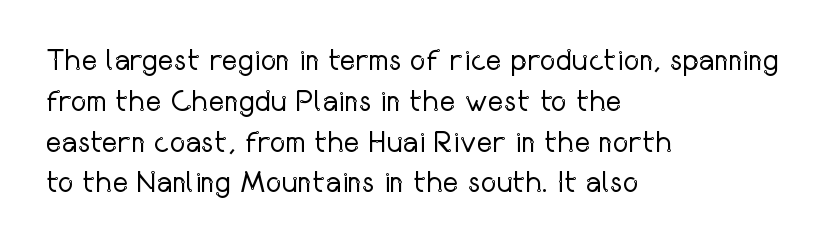
Q: Is the text bold? A: No.
Q: Is the text italic (slanted)? A: No, it is upright.
Q: Is the typeface a serif or a sans-serif typeface? A: Sans-serif.
Q: Is the text underlined? A: No.
Q: How is the paragraph aligned? A: Left-aligned.
Q: Is the spacing between letters normal or unusually wide? A: Normal.
Q: Is the spacing between lines tight, normal or loose? A: Normal.
Q: Width (condensed, normal, or wide)? A: Condensed.
Q: Stroke contrast? A: Low.
Q: x-height? A: Medium.
Q: Monospaced? A: No.
